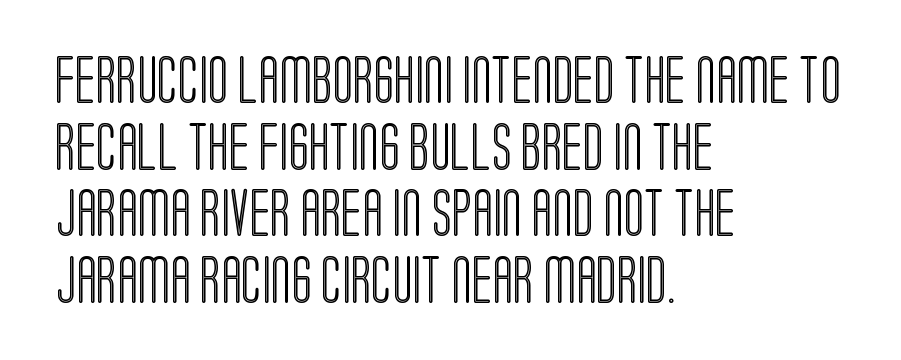
The image shows 48 px condensed type, upright; set left-aligned, normal line spacing (1.39x), normal letter spacing, not underlined; a large x-height.
